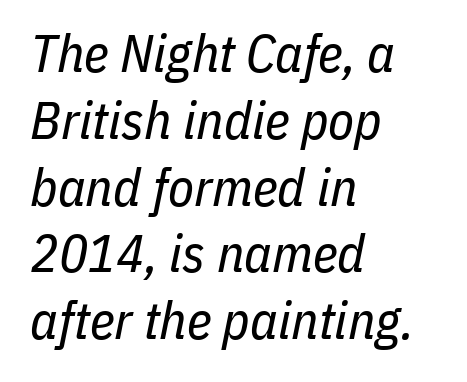
Q: Is the text bold? A: No.
Q: Is the text italic (slanted)? A: Yes, it leans right by about 11 degrees.
Q: Is the text underlined? A: No.
Q: How is the paragraph aligned? A: Left-aligned.
Q: Is the spacing between letters normal or unusually wide? A: Normal.
Q: Is the spacing between lines tight, normal or loose? A: Normal.
Q: Width (condensed, normal, or wide)? A: Condensed.
Q: Stroke contrast? A: Low.
Q: x-height? A: Medium.
Q: Monospaced? A: No.
